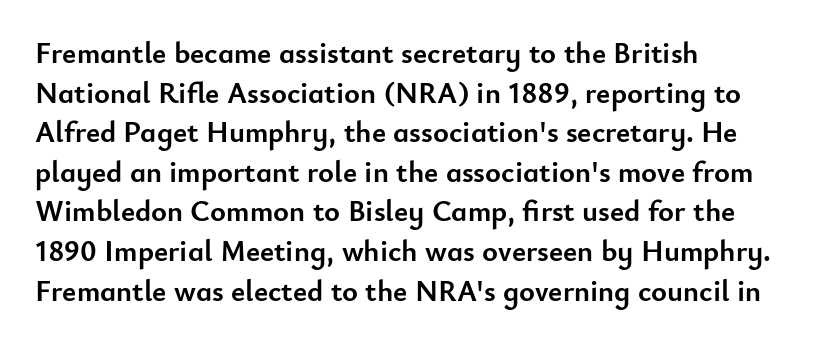
Q: Is the text bold? A: Yes.
Q: Is the text italic (slanted)? A: No, it is upright.
Q: Is the typeface a serif or a sans-serif typeface? A: Sans-serif.
Q: Is the text underlined? A: No.
Q: How is the paragraph aligned? A: Left-aligned.
Q: Is the spacing between letters normal or unusually wide? A: Normal.
Q: Is the spacing between lines tight, normal or loose? A: Normal.
Q: Width (condensed, normal, or wide)? A: Normal.
Q: Stroke contrast? A: Low.
Q: x-height? A: Small.
Q: Monospaced? A: No.
